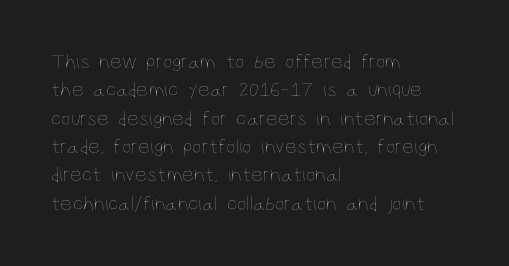
The image shows 21 px text type, upright; set left-aligned, normal line spacing (1.35x), normal letter spacing, not underlined.
